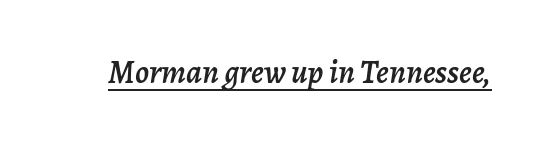
The image shows 33 px text type, italic (leaning right); set normal letter spacing, underlined; low stroke contrast and a medium x-height.
